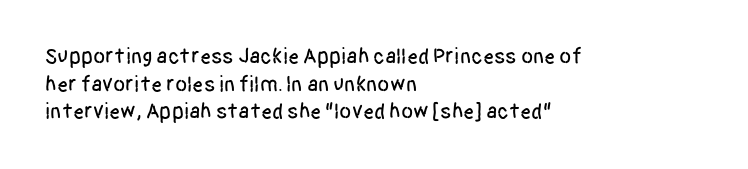
Q: Is the text italic (slanted)? A: No, it is upright.
Q: Is the text underlined? A: No.
Q: How is the paragraph aligned? A: Left-aligned.
Q: Is the spacing between letters normal or unusually wide? A: Normal.
Q: Is the spacing between lines tight, normal or loose? A: Normal.
